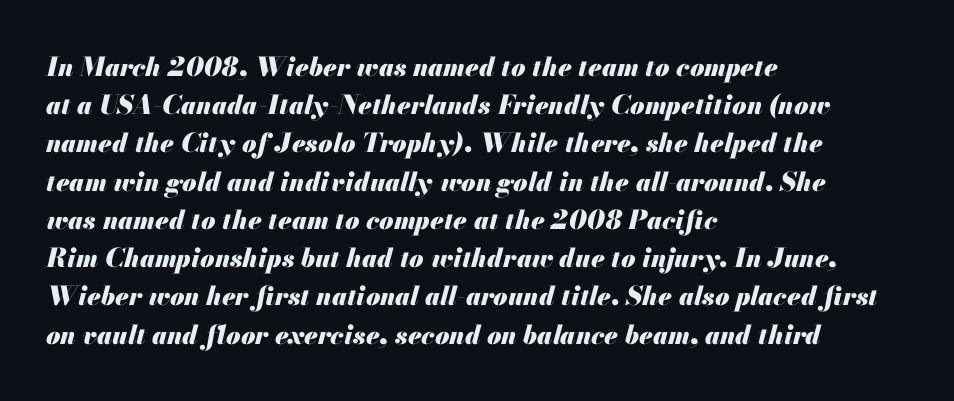
The rendering keeps characters at their native spacing. Weight check: bold — yes, fully. Notice how the stems are inclined rather than vertical — that's the hallmark of italics. Vertically, the passage feels balanced, rows spaced as you'd expect. The passage shown is not underscored anywhere.
